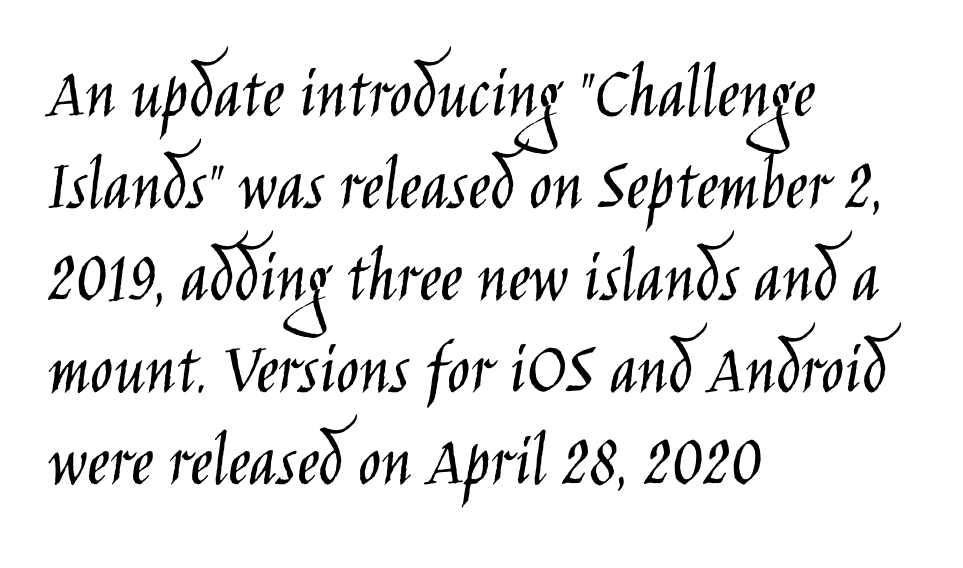
These lines stack with their left ends in a neat column. Note the varied advance widths — an 'i' is clearly narrower than an 'm'. Think standard paragraph weight, or any step lighter than that. Typographically, this falls in the sans-serif category. You could call the tracking neutral — neither tight nor loose.
